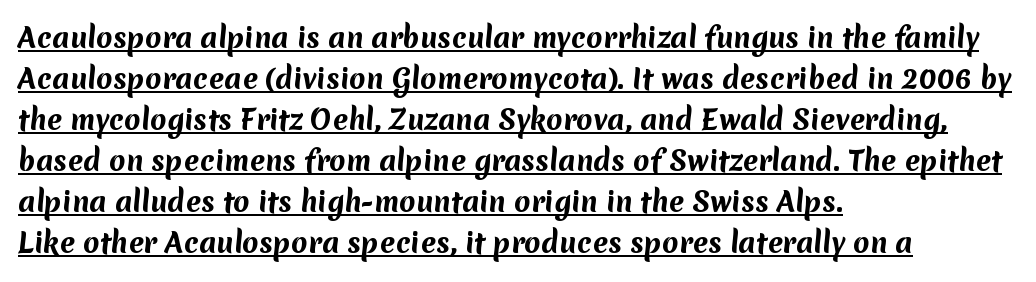
Q: Is the text bold? A: Yes.
Q: Is the text underlined? A: Yes.
Q: How is the paragraph aligned? A: Left-aligned.
Q: Is the spacing between letters normal or unusually wide? A: Normal.
Q: Is the spacing between lines tight, normal or loose? A: Normal.
